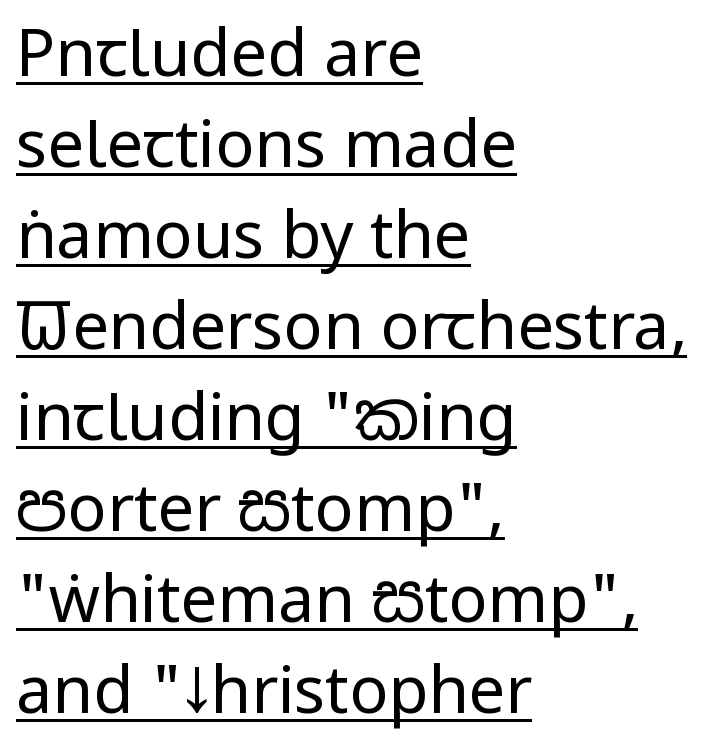
{"serif": "no", "italic": "no", "bold": "no", "weight": "regular", "width": "condensed", "stroke_contrast": "low", "x_height": "large", "monospaced": "no", "underline": "yes", "align": "left", "line_spacing": "normal", "line_spacing_ratio": 1.4, "letter_spacing": "normal", "letter_spacing_em": 0.0, "glyph_px": 65}
